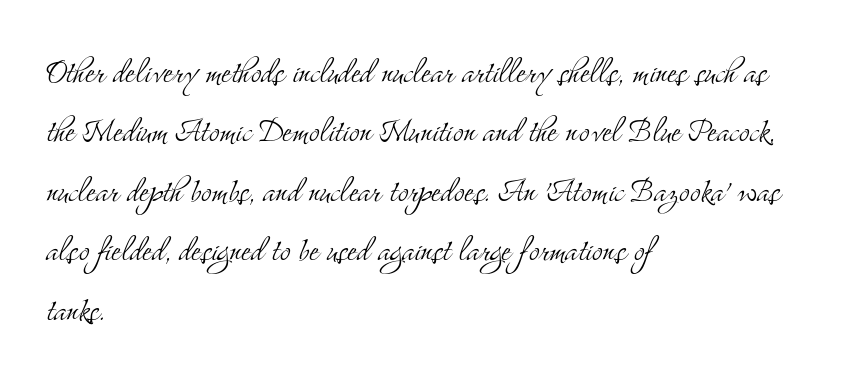
Q: Is the text bold? A: No.
Q: Is the text italic (slanted)? A: Yes.
Q: Is the typeface a serif or a sans-serif typeface? A: Serif.
Q: Is the text underlined? A: No.
Q: How is the paragraph aligned? A: Left-aligned.
Q: Is the spacing between letters normal or unusually wide? A: Normal.
Q: Is the spacing between lines tight, normal or loose? A: Normal.
Q: Width (condensed, normal, or wide)? A: Condensed.
Q: Stroke contrast? A: Medium.
Q: x-height? A: Small.
Q: Monospaced? A: No.
